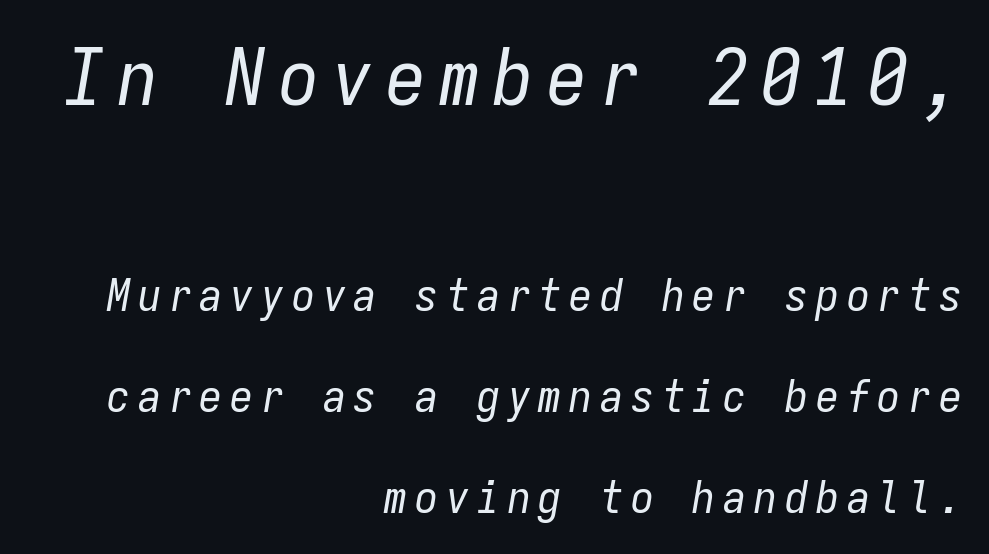
Type size steps down from the first block to the second. Has an underline been added? It has not. Each letter, wide or thin by design, is forced into the same width here. Teacher's note: observe the even right margin — that is flush-right alignment. Stroke thickness stays within the range of a standard reading face or lighter. There's an unmistakable incline to the writing here.
